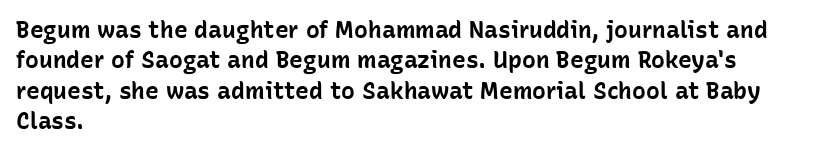
The image shows 23 px bold type, upright; set left-aligned, normal line spacing (1.32x), normal letter spacing, not underlined.
